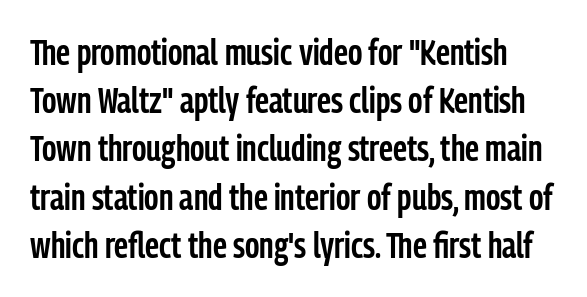
{"serif": "no", "italic": "no", "bold": "semi", "weight": "semibold", "width": "condensed", "stroke_contrast": "low", "x_height": "medium", "monospaced": "no", "underline": "no", "line_spacing": "normal", "line_spacing_ratio": 1.34, "letter_spacing": "normal", "letter_spacing_em": 0.0, "glyph_px": 36}
